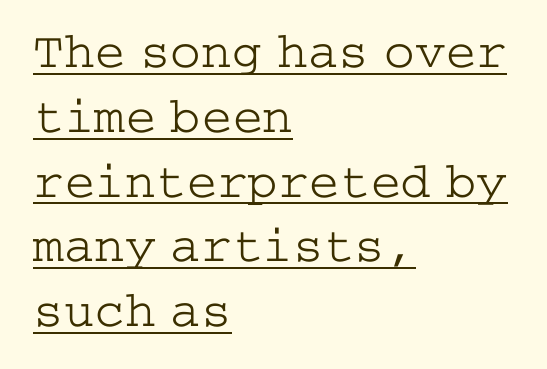
The image shows 51 px light, wide serif type, upright; set left-aligned, normal line spacing (1.27x), normal letter spacing, underlined; low stroke contrast and a medium x-height.
